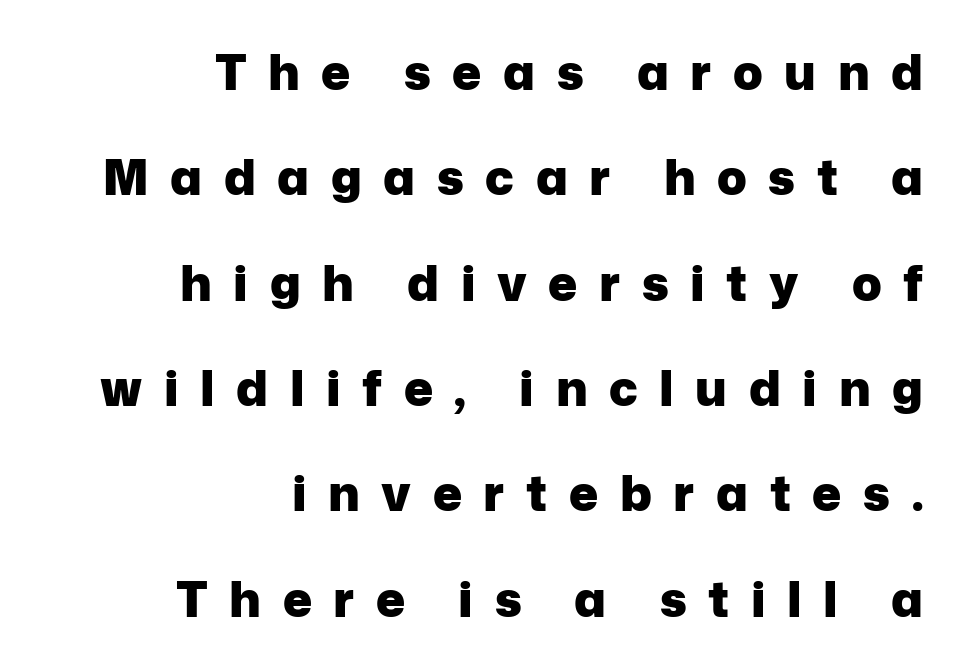
Q: Is the text bold? A: Yes.
Q: Is the text italic (slanted)? A: No, it is upright.
Q: Is the typeface a serif or a sans-serif typeface? A: Sans-serif.
Q: Is the text underlined? A: No.
Q: How is the paragraph aligned? A: Right-aligned.
Q: Is the spacing between letters normal or unusually wide? A: Unusually wide.
Q: Is the spacing between lines tight, normal or loose? A: Loose.
Q: Width (condensed, normal, or wide)? A: Normal.
Q: Stroke contrast? A: Low.
Q: x-height? A: Medium.
Q: Monospaced? A: No.
